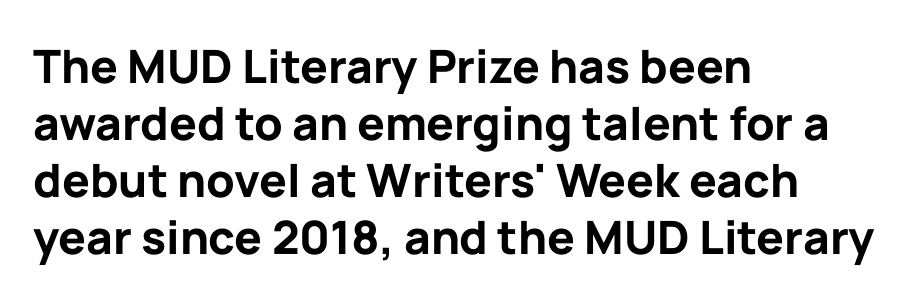
The image shows 46 px bold sans-serif type, upright; set left-aligned, line spacing 1.24x, normal letter spacing, not underlined; low stroke contrast and a medium x-height.
